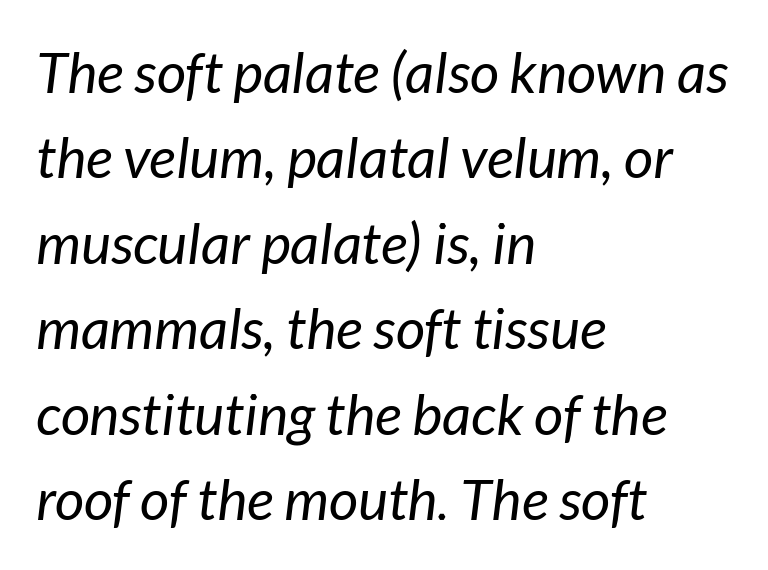
The image shows 57 px regular-weight type, italic (leaning right); set left-aligned, normal line spacing (1.5x), normal letter spacing, not underlined; low stroke contrast and a medium x-height.
